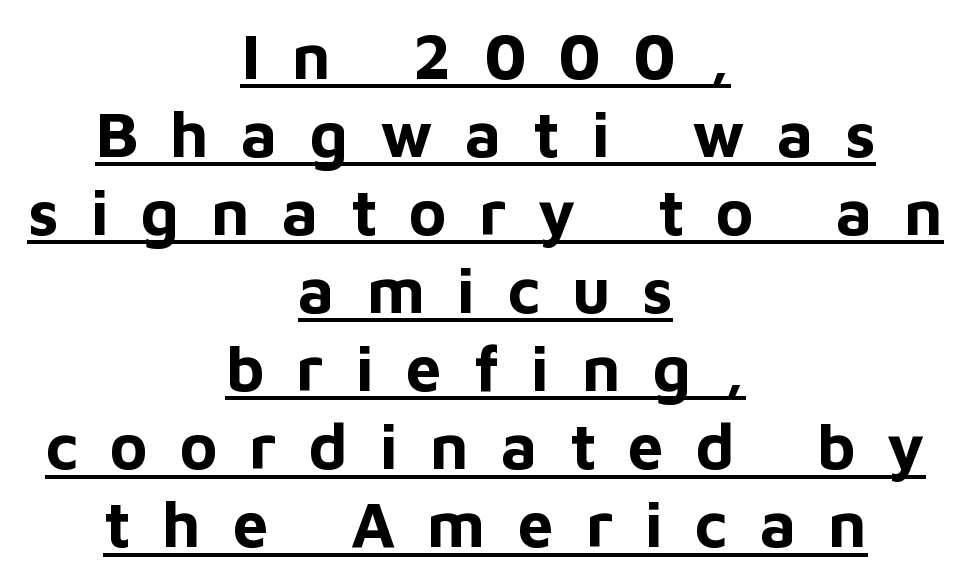
{"serif": "no", "italic": "no", "bold": "yes", "weight": "bold", "width": "normal", "stroke_contrast": "low", "x_height": "medium", "monospaced": "no", "underline": "yes", "align": "center", "line_spacing_ratio": 1.22, "letter_spacing": "wide", "letter_spacing_em": 0.5, "glyph_px": 64}
